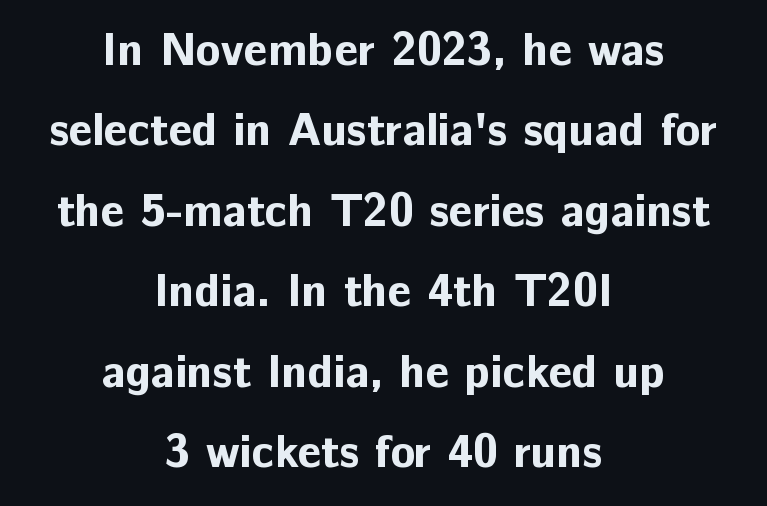
Q: Is the text bold? A: Yes.
Q: Is the text italic (slanted)? A: No, it is upright.
Q: Is the typeface a serif or a sans-serif typeface? A: Sans-serif.
Q: Is the text underlined? A: No.
Q: How is the paragraph aligned? A: Centered.
Q: Is the spacing between letters normal or unusually wide? A: Normal.
Q: Width (condensed, normal, or wide)? A: Normal.
Q: Stroke contrast? A: Low.
Q: x-height? A: Medium.
Q: Monospaced? A: No.
